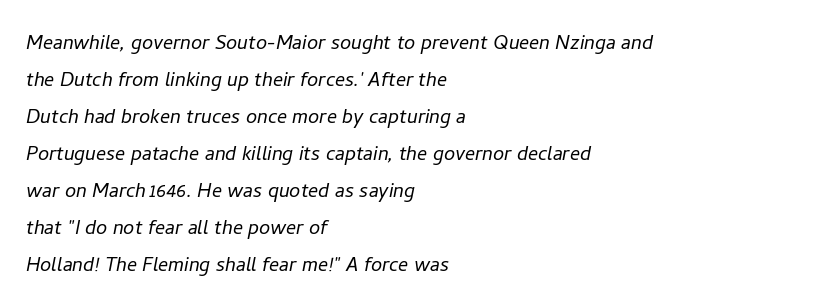
The image shows 25 px text type, italic (leaning right); set left-aligned, normal line spacing (1.48x), normal letter spacing, not underlined.
